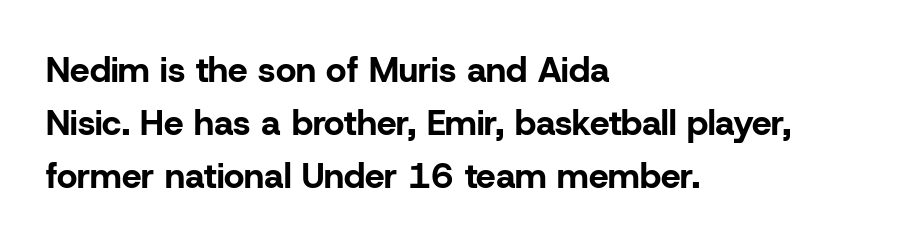
Q: Is the text bold? A: Yes.
Q: Is the text italic (slanted)? A: No, it is upright.
Q: Is the typeface a serif or a sans-serif typeface? A: Sans-serif.
Q: Is the text underlined? A: No.
Q: How is the paragraph aligned? A: Left-aligned.
Q: Is the spacing between letters normal or unusually wide? A: Normal.
Q: Is the spacing between lines tight, normal or loose? A: Normal.
Q: Width (condensed, normal, or wide)? A: Normal.
Q: Stroke contrast? A: Low.
Q: x-height? A: Medium.
Q: Monospaced? A: No.
